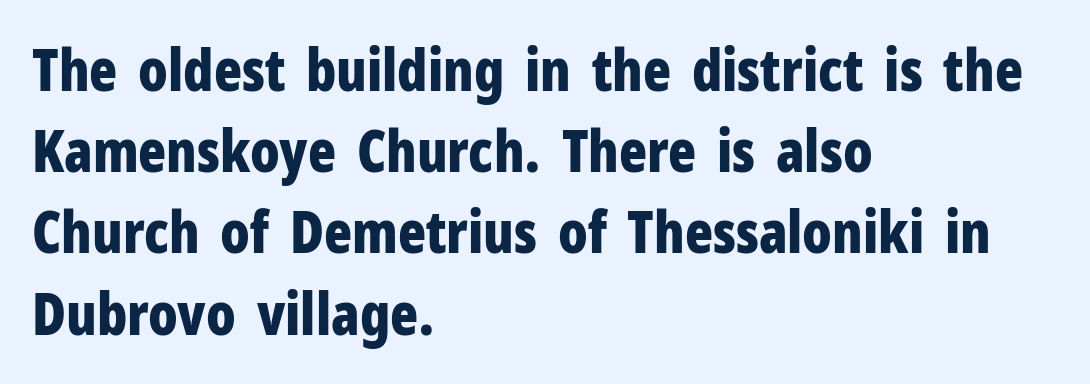
Here the designer chose a conventional face with non-uniform glyph widths. Notice how the passage keeps a crisp vertical edge on the left only. When letters stand straight like this, we call the style roman or upright. The foot of each line stays bare and open. Is the letter spacing exaggerated? No — it looks like the ordinary default. The vertical gap from one line to the next is medium.
